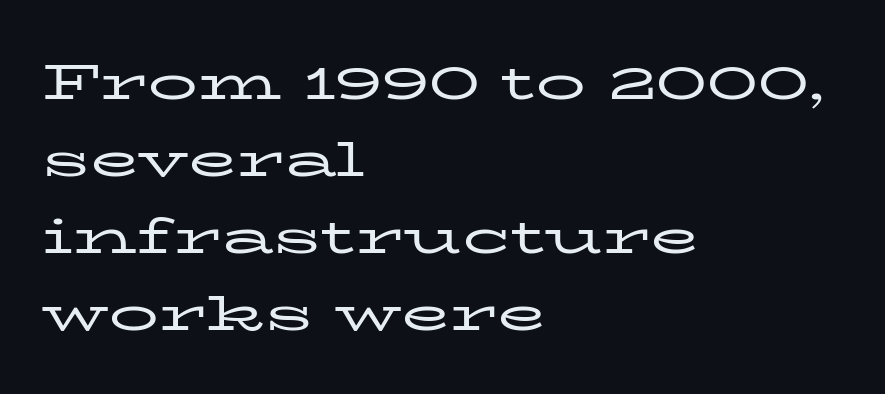
The image shows 50 px regular-weight, wide serif type, upright; set left-aligned, normal line spacing (1.54x), normal letter spacing, not underlined; low stroke contrast and a medium x-height.
